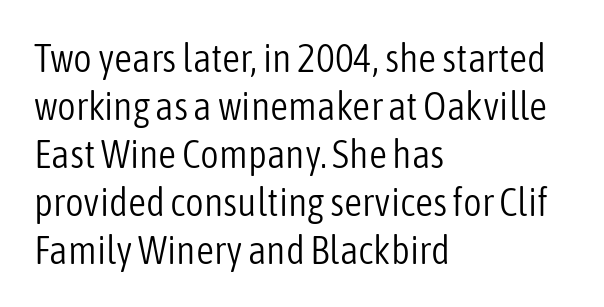
Proportional: the letters do not fall into vertical columns. In terms of letterspacing, this is plain default setting. This sample uses a sans-serif face. One-word summary of the alignment: left. The cut favours lightness, reaching ordinary text weight at its darkest.
